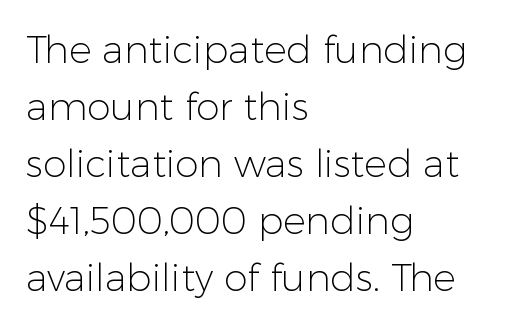
A normal amount of white space separates one row of letters from the next. The lettering holds an erect, upright posture throughout. Any mark beneath the type? The region is blank. Each word holds together tightly as a unit, with standard inter-letter gaps. Think of a printed novel: that variable character pitch is what you see here.
